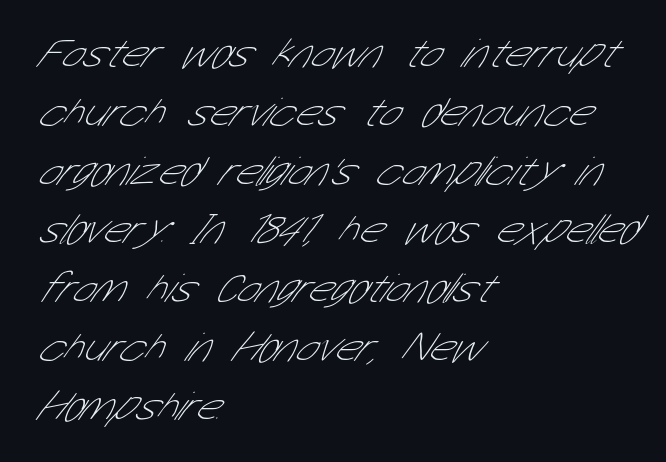
The image shows 42 px thin, condensed sans-serif type; set left-aligned, normal line spacing (1.4x), normal letter spacing, not underlined; low stroke contrast and a medium x-height.
